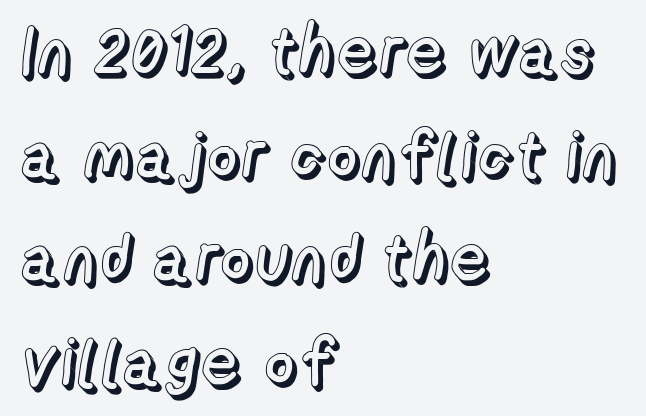
{"width": "normal", "x_height": "medium", "monospaced": "no", "underline": "no", "align": "left", "line_spacing": "normal", "line_spacing_ratio": 1.57, "letter_spacing": "normal", "letter_spacing_em": 0.0, "glyph_px": 66}
